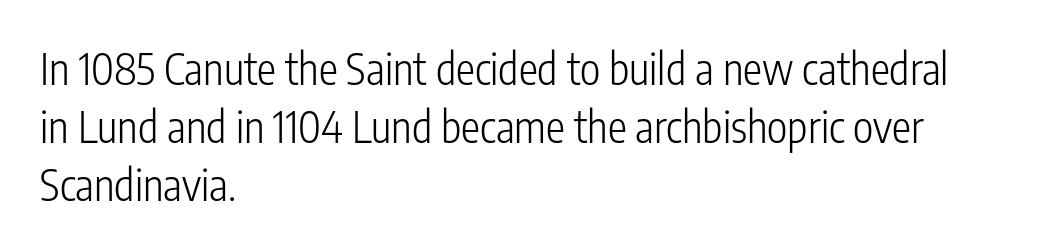
{"serif": "no", "italic": "no", "bold": "no", "weight": "light", "width": "condensed", "stroke_contrast": "low", "x_height": "medium", "monospaced": "no", "underline": "no", "align": "left", "line_spacing": "normal", "line_spacing_ratio": 1.35, "letter_spacing": "normal", "letter_spacing_em": 0.0, "glyph_px": 43}
